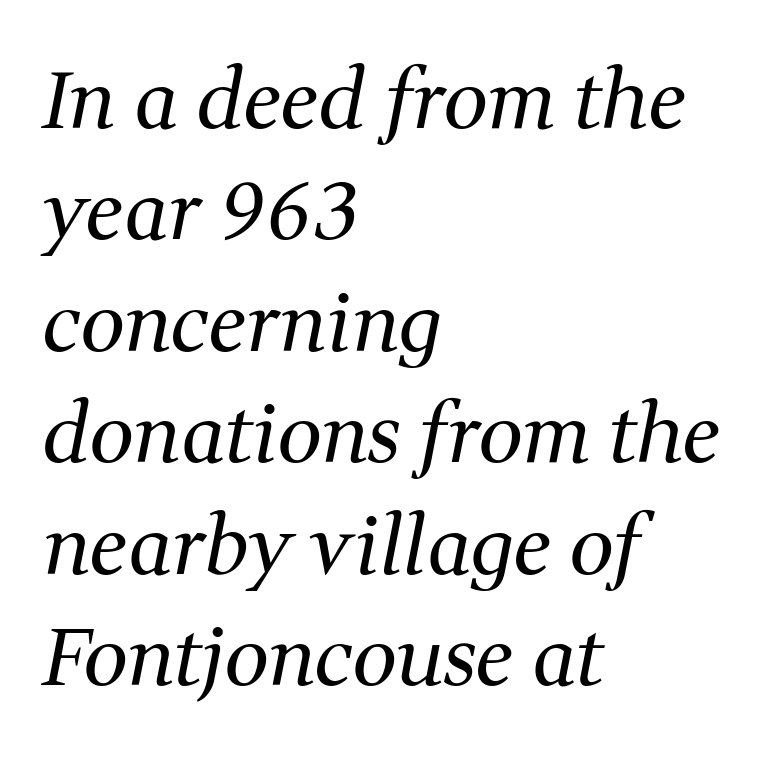
{"serif": "yes", "italic": "yes", "lean": "right", "slant_degrees": 11, "bold": "no", "weight": "regular", "width": "normal", "stroke_contrast": "medium", "x_height": "medium", "monospaced": "no", "underline": "no", "align": "left", "line_spacing": "normal", "line_spacing_ratio": 1.41, "letter_spacing": "normal", "letter_spacing_em": 0.0, "glyph_px": 79}
